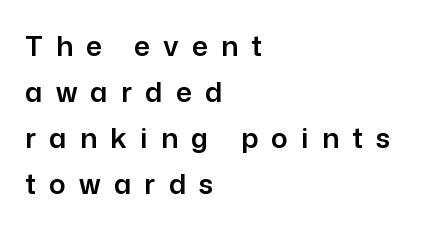
The image shows 28 px sans-serif type, upright; set left-aligned, normal line spacing (1.64x), unusually wide letter spacing (+0.47 em), not underlined; low stroke contrast and a medium x-height.
